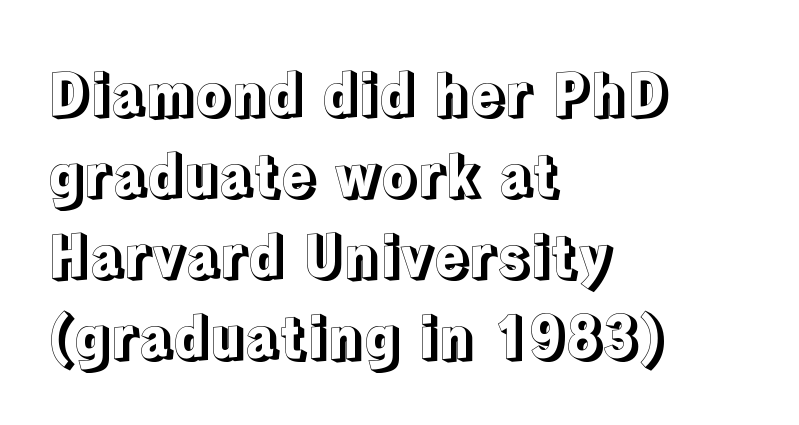
Honestly, the row spacing looks completely unremarkable. If you drew a ruler down the left edge, every line would touch it. The type is set solid horizontally, with unmodified tracking. This sample has the flowing, uneven cadence of proportional lettering. This rendering features lettering with no underline.
